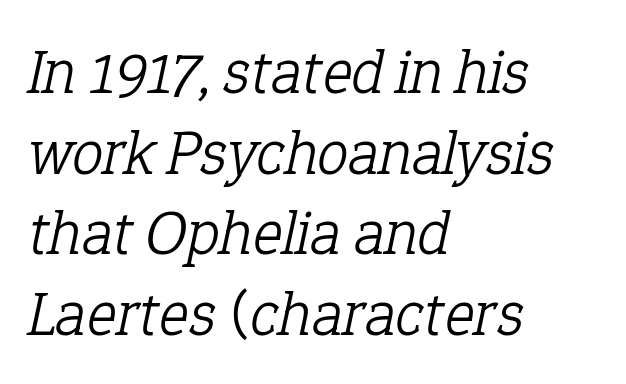
The image shows 63 px light serif type, italic (leaning right); set left-aligned, normal line spacing (1.28x), normal letter spacing, not underlined; low stroke contrast and a medium x-height.
